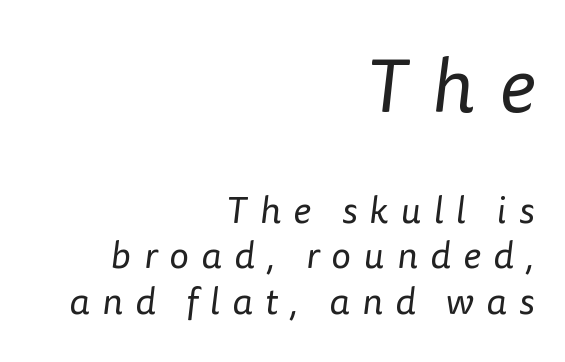
Q: Is the text bold? A: No.
Q: Is the typeface a serif or a sans-serif typeface? A: Sans-serif.
Q: Is the text underlined? A: No.
Q: How is the paragraph aligned? A: Right-aligned.
Q: Is the spacing between letters normal or unusually wide? A: Unusually wide.
Q: Which block of text is set in a larger size, the first (top) or the second (bottom)? A: The first (top) one.
Q: Width (condensed, normal, or wide)? A: Normal.
Q: Stroke contrast? A: Low.
Q: x-height? A: Medium.
Q: Monospaced? A: No.
